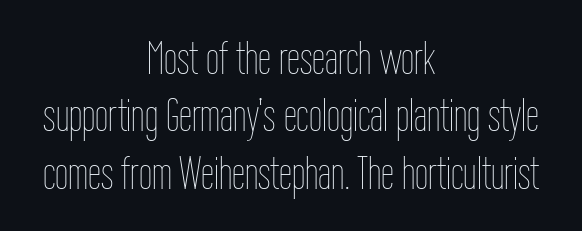
Q: Is the text bold? A: No.
Q: Is the text italic (slanted)? A: No, it is upright.
Q: Is the text underlined? A: No.
Q: How is the paragraph aligned? A: Centered.
Q: Is the spacing between letters normal or unusually wide? A: Normal.
Q: Width (condensed, normal, or wide)? A: Condensed.
Q: Stroke contrast? A: Low.
Q: x-height? A: Medium.
Q: Monospaced? A: No.
